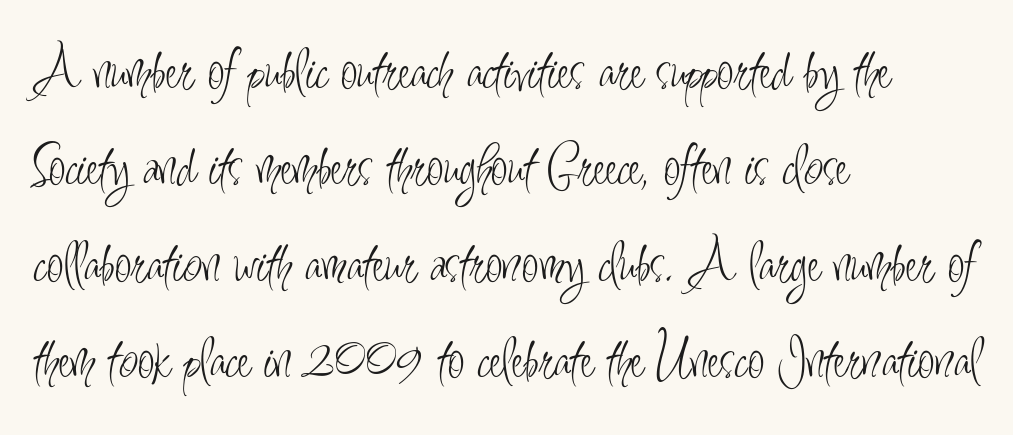
Observe the ordinary spacing: letters are neighbours, not strangers. Ink coverage per letter is moderate at most. Notice how the passage keeps a crisp vertical edge on the left only. Varying glyph widths throughout — classic text-font behaviour. The lines sit at an ordinary, default distance from one another. This is sans-serif lettering, the kind often seen on screens and signage.
